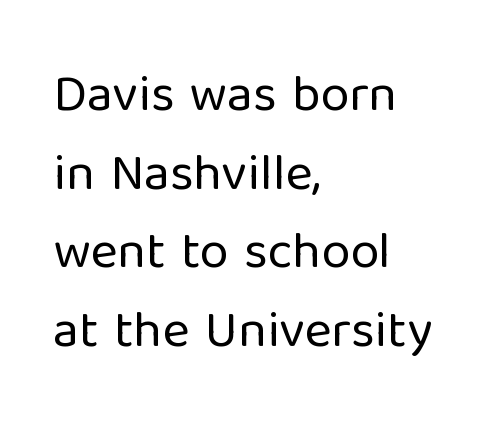
Q: Is the text bold? A: No.
Q: Is the text italic (slanted)? A: No, it is upright.
Q: Is the typeface a serif or a sans-serif typeface? A: Sans-serif.
Q: Is the text underlined? A: No.
Q: How is the paragraph aligned? A: Left-aligned.
Q: Is the spacing between letters normal or unusually wide? A: Normal.
Q: Is the spacing between lines tight, normal or loose? A: Normal.
Q: Width (condensed, normal, or wide)? A: Normal.
Q: Stroke contrast? A: Low.
Q: x-height? A: Medium.
Q: Monospaced? A: No.
